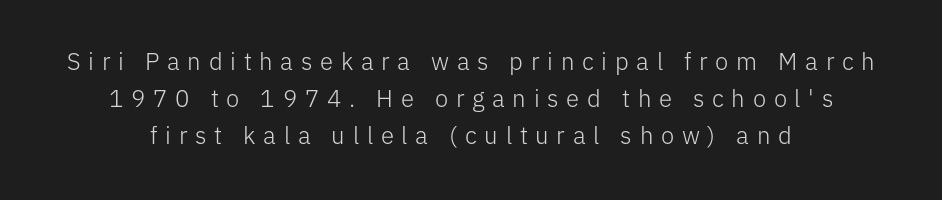
Q: Is the text bold? A: No.
Q: Is the text italic (slanted)? A: No, it is upright.
Q: Is the text underlined? A: No.
Q: How is the paragraph aligned? A: Centered.
Q: Is the spacing between letters normal or unusually wide? A: Unusually wide.
Q: Is the spacing between lines tight, normal or loose? A: Normal.
